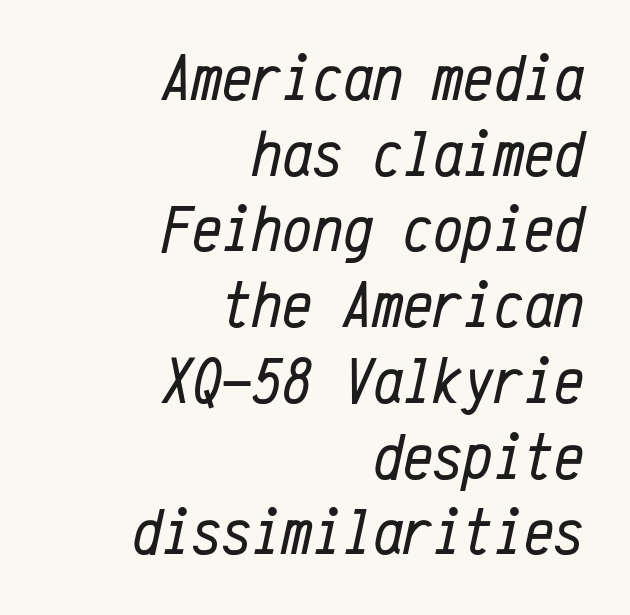
The rendering applies a slant to the glyphs. Here the glyphs are tracked normally, forming tight word shapes. Horizontal bands of white between lines are thin slivers. The cut favours lightness, reaching ordinary text weight at its darkest. All the whitespace from short lines collects on the left. Underlining? Definitely not there.
